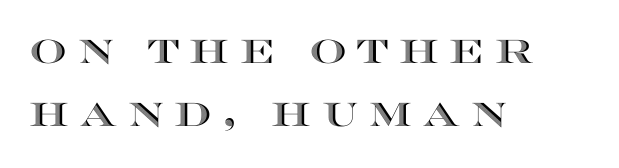
The image shows 33 px wide type, upright; set left-aligned, loose line spacing (1.91x), unusually wide letter spacing (+0.32 em), not underlined; a large x-height.
